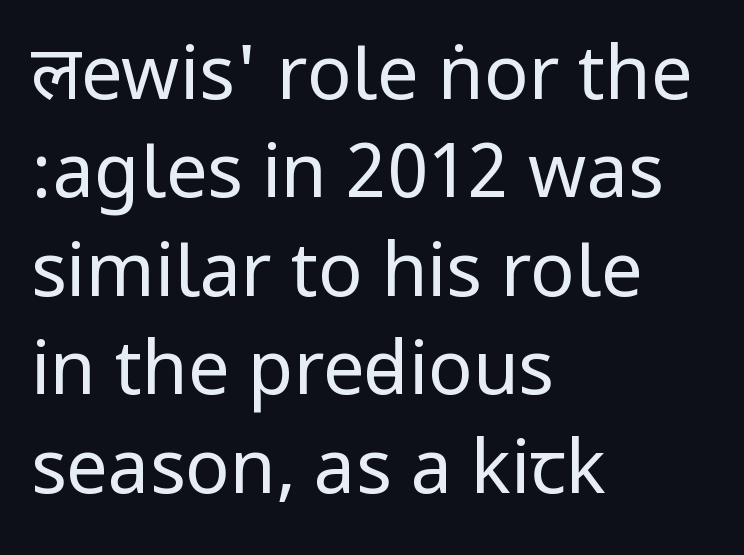
{"serif": "no", "italic": "no", "bold": "no", "weight": "regular", "width": "condensed", "stroke_contrast": "low", "underline": "no", "align": "left", "line_spacing": "normal", "line_spacing_ratio": 1.33, "letter_spacing": "normal", "letter_spacing_em": 0.0, "glyph_px": 74}
